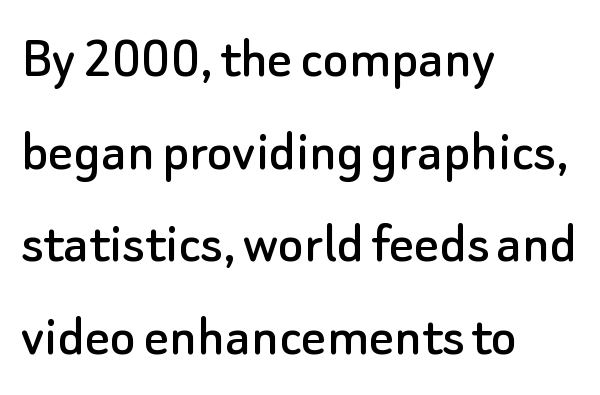
The image shows 61 px sans-serif type, upright; set left-aligned, normal line spacing (1.52x), normal letter spacing, not underlined; low stroke contrast and a small x-height.
